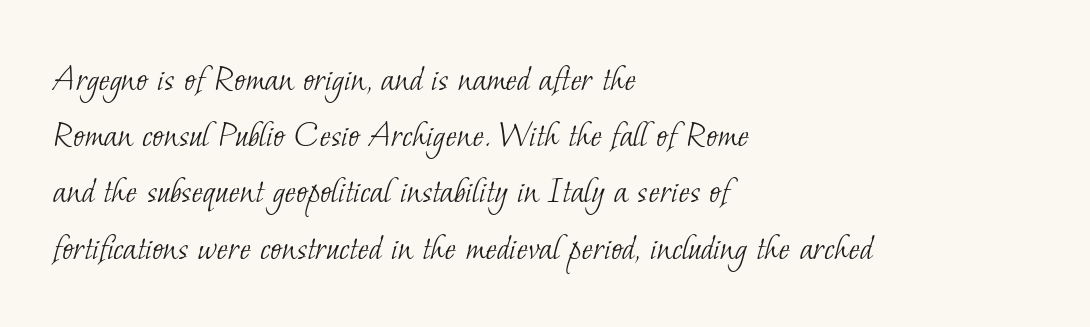
Q: Is the text bold? A: No.
Q: Is the typeface a serif or a sans-serif typeface? A: Serif.
Q: Is the text underlined? A: No.
Q: How is the paragraph aligned? A: Left-aligned.
Q: Is the spacing between letters normal or unusually wide? A: Normal.
Q: Is the spacing between lines tight, normal or loose? A: Normal.
Q: Width (condensed, normal, or wide)? A: Normal.
Q: Stroke contrast? A: Low.
Q: x-height? A: Small.
Q: Monospaced? A: No.
